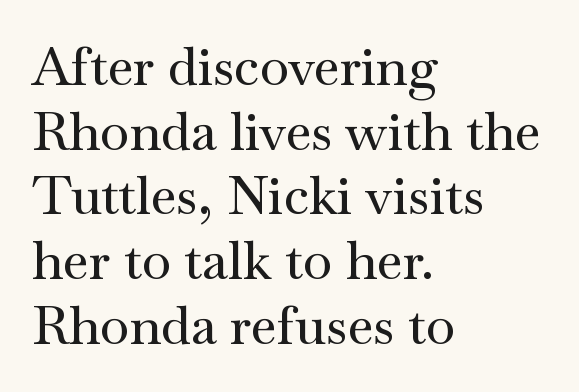
The rendering uses natural spacing where letterforms have individual widths. Does extra space separate the letters? No, they use regular spacing. No word sits above an underline. The letters stand upright; this is a roman face. The compositor pushed each line to the left boundary.
